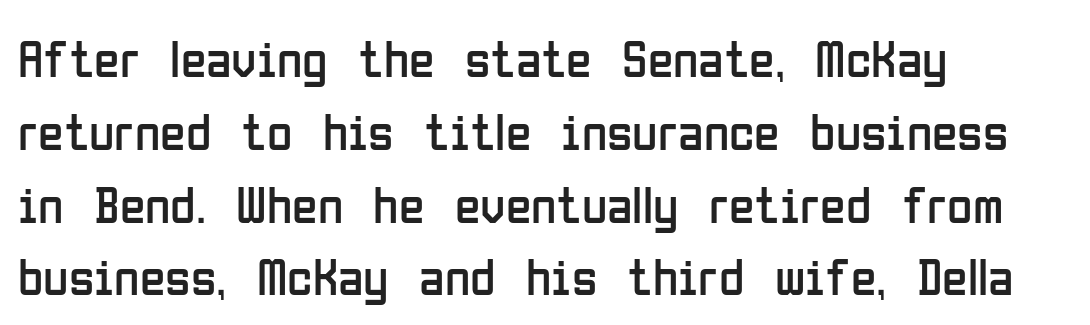
Varying glyph widths throughout — classic text-font behaviour. Characters remain perfectly vertical along every line. Bare-footed words on every line. One glance says typical: line gaps are just what's usual. Observe the absence of serifs on each vertical stroke in this sample.
